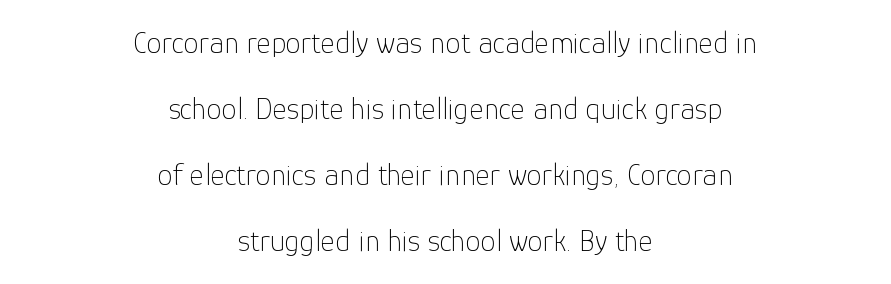
Descenders are the only things crossing below the line. Each new line begins a long way beneath the previous one. Default kerning and tracking; the words read as compact shapes. Summary of weight: not heavy and not bold.
